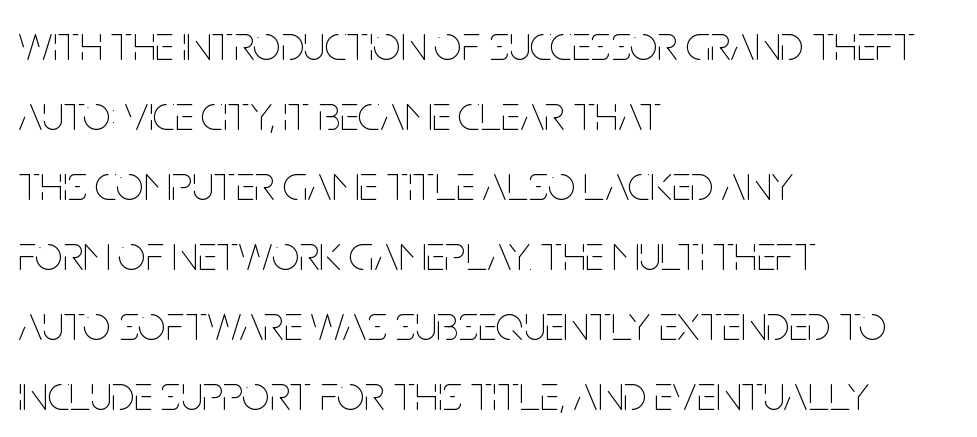
{"italic": "no", "bold": "no", "weight": "thin", "width": "condensed", "stroke_contrast": "low", "x_height": "large", "monospaced": "no", "underline": "no", "align": "left", "line_spacing": "normal", "line_spacing_ratio": 1.43, "letter_spacing": "normal", "letter_spacing_em": 0.0, "glyph_px": 49}
